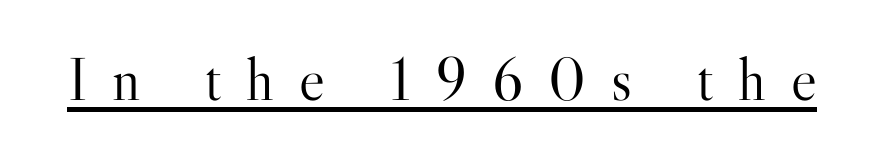
{"serif": "yes", "italic": "no", "bold": "no", "weight": "light", "width": "normal", "stroke_contrast": "high", "x_height": "small", "monospaced": "no", "underline": "yes", "letter_spacing": "wide", "letter_spacing_em": 0.41, "glyph_px": 61}
